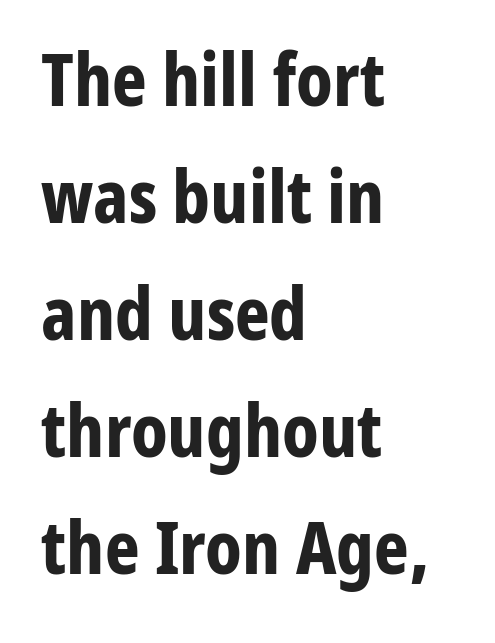
The image shows 74 px bold, condensed sans-serif type, upright; set left-aligned, normal line spacing (1.58x), normal letter spacing, not underlined; low stroke contrast and a medium x-height.
